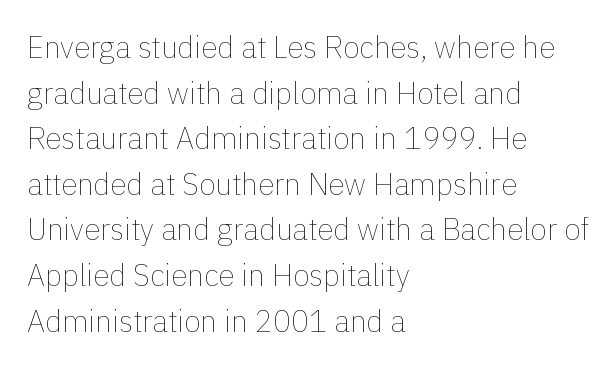
The image shows 30 px thin type, upright; set left-aligned, normal line spacing (1.52x), normal letter spacing, not underlined; a medium x-height.
